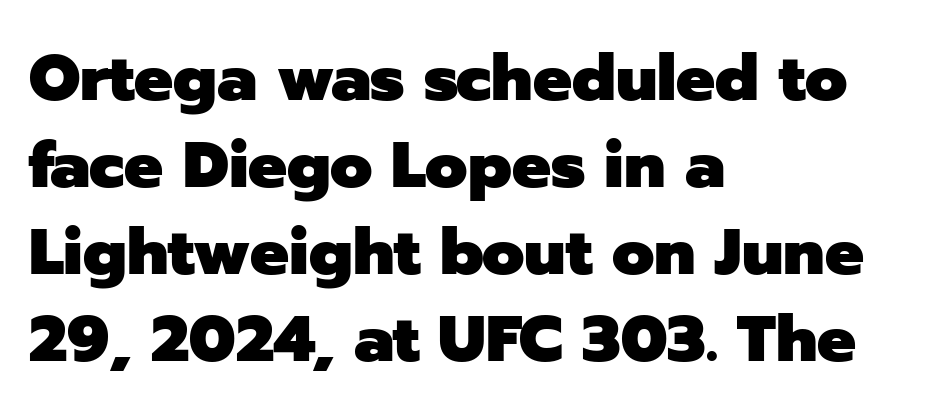
Q: Is the text bold? A: Yes.
Q: Is the text italic (slanted)? A: No, it is upright.
Q: Is the typeface a serif or a sans-serif typeface? A: Sans-serif.
Q: Is the text underlined? A: No.
Q: How is the paragraph aligned? A: Left-aligned.
Q: Is the spacing between letters normal or unusually wide? A: Normal.
Q: Is the spacing between lines tight, normal or loose? A: Normal.
Q: Width (condensed, normal, or wide)? A: Normal.
Q: Stroke contrast? A: Low.
Q: x-height? A: Medium.
Q: Monospaced? A: No.
